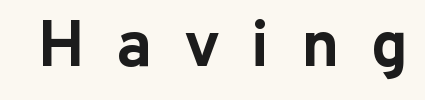
The image shows 65 px bold sans-serif type, upright; set unusually wide letter spacing (+0.48 em), not underlined; low stroke contrast and a medium x-height.
